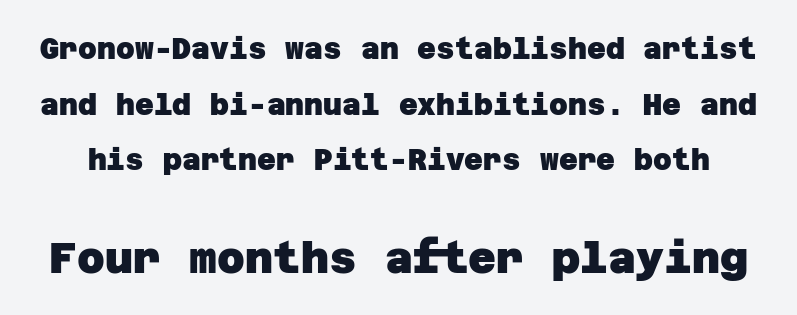
{"serif": "no", "bold": "yes", "weight": "heavy", "width": "normal", "stroke_contrast": "low", "x_height": "large", "underline": "no", "line_spacing": "loose", "line_spacing_ratio": 1.92, "letter_spacing": "normal", "letter_spacing_em": 0.0, "larger_block": "second", "size_ratio": 1.48, "glyph_px": 43}
